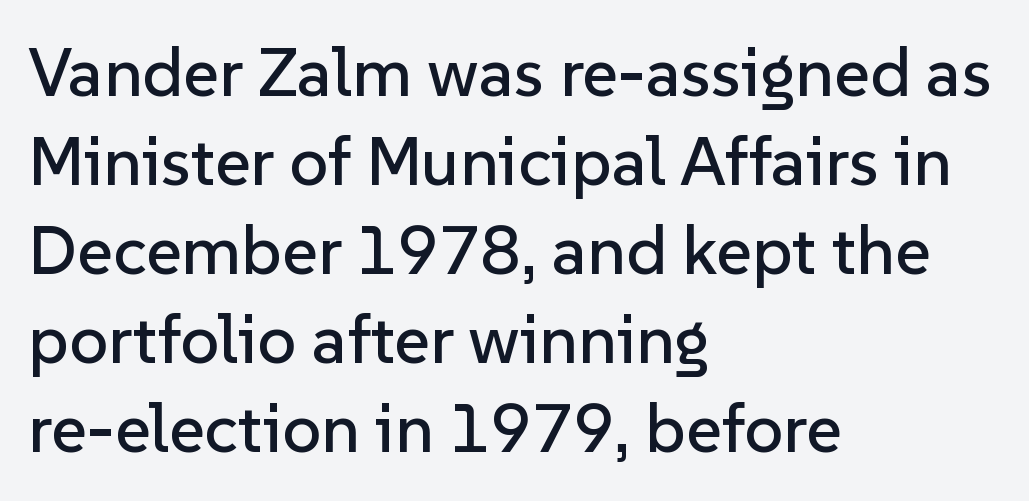
Q: Is the text italic (slanted)? A: No, it is upright.
Q: Is the typeface a serif or a sans-serif typeface? A: Sans-serif.
Q: Is the text underlined? A: No.
Q: How is the paragraph aligned? A: Left-aligned.
Q: Is the spacing between letters normal or unusually wide? A: Normal.
Q: Is the spacing between lines tight, normal or loose? A: Normal.
Q: Width (condensed, normal, or wide)? A: Normal.
Q: Stroke contrast? A: Low.
Q: x-height? A: Medium.
Q: Monospaced? A: No.
